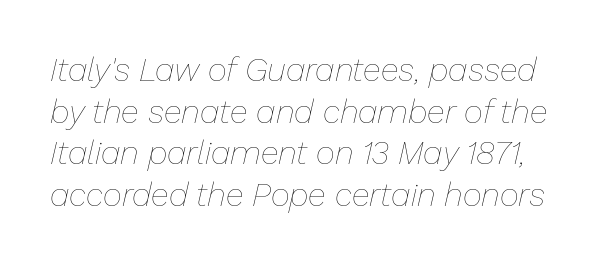
{"italic": "yes", "lean": "right", "slant_degrees": 13, "bold": "no", "weight": "thin", "width": "normal", "stroke_contrast": "low", "x_height": "medium", "monospaced": "no", "underline": "no", "line_spacing": "normal", "line_spacing_ratio": 1.26, "letter_spacing": "normal", "letter_spacing_em": 0.0, "glyph_px": 33}
